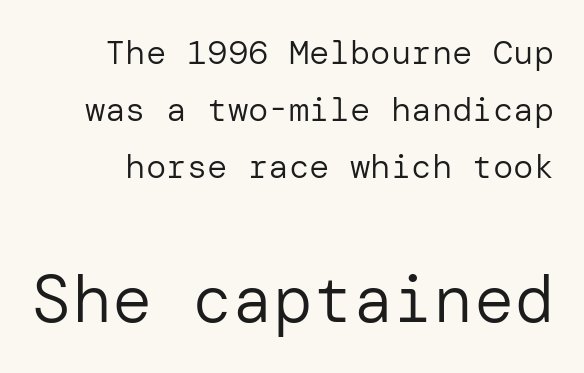
Q: Is the text bold? A: No.
Q: Is the text italic (slanted)? A: No, it is upright.
Q: Is the typeface a serif or a sans-serif typeface? A: Sans-serif.
Q: Is the text underlined? A: No.
Q: Is the spacing between letters normal or unusually wide? A: Normal.
Q: Is the spacing between lines tight, normal or loose? A: Normal.
Q: Which block of text is set in a larger size, the first (top) or the second (bottom)? A: The second (bottom) one.
Q: Width (condensed, normal, or wide)? A: Normal.
Q: Stroke contrast? A: Low.
Q: x-height? A: Medium.
